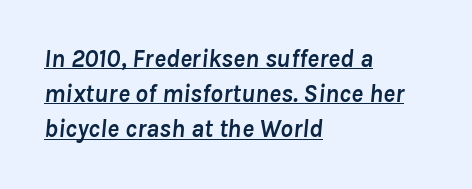
Q: Is the text bold? A: Yes.
Q: Is the text italic (slanted)? A: Yes, it leans right by about 8 degrees.
Q: Is the text underlined? A: Yes.
Q: How is the paragraph aligned? A: Left-aligned.
Q: Is the spacing between letters normal or unusually wide? A: Normal.
Q: Is the spacing between lines tight, normal or loose? A: Normal.
